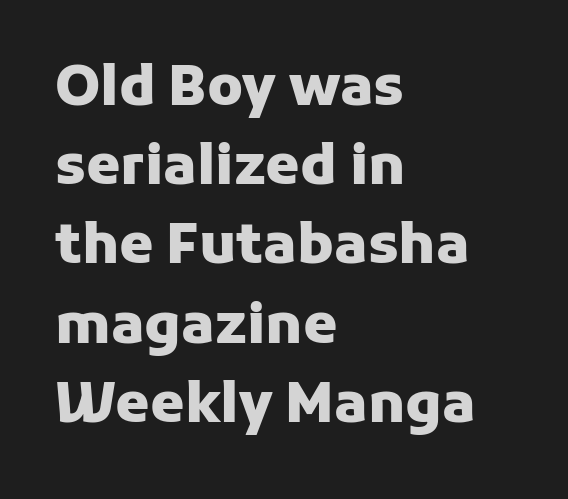
{"serif": "no", "italic": "no", "bold": "yes", "weight": "heavy", "width": "normal", "stroke_contrast": "low", "x_height": "medium", "monospaced": "no", "underline": "no", "align": "left", "line_spacing": "normal", "line_spacing_ratio": 1.44, "letter_spacing": "normal", "letter_spacing_em": 0.0, "glyph_px": 55}
